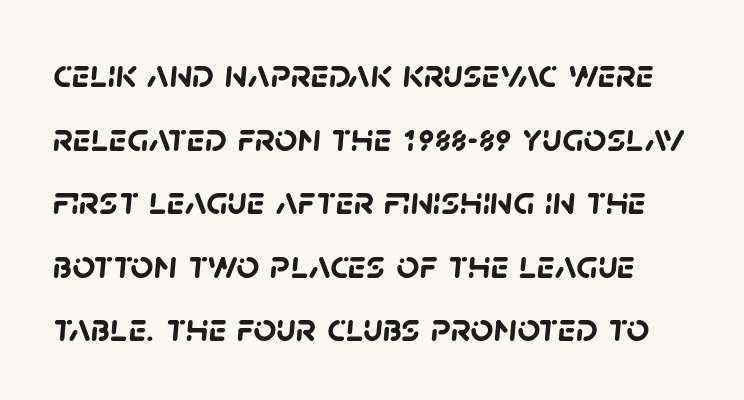
Q: Is the text bold? A: Yes.
Q: Is the typeface a serif or a sans-serif typeface? A: Sans-serif.
Q: Is the text underlined? A: No.
Q: Is the spacing between letters normal or unusually wide? A: Normal.
Q: Is the spacing between lines tight, normal or loose? A: Normal.
Q: Width (condensed, normal, or wide)? A: Normal.
Q: Stroke contrast? A: Low.
Q: x-height? A: Large.
Q: Monospaced? A: No.
